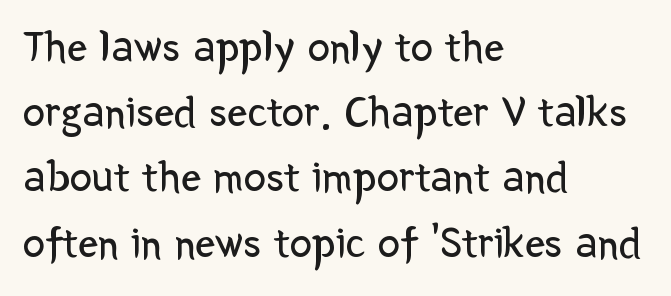
Q: Is the text bold? A: No.
Q: Is the text italic (slanted)? A: No, it is upright.
Q: Is the typeface a serif or a sans-serif typeface? A: Sans-serif.
Q: Is the text underlined? A: No.
Q: How is the paragraph aligned? A: Left-aligned.
Q: Is the spacing between letters normal or unusually wide? A: Normal.
Q: Is the spacing between lines tight, normal or loose? A: Normal.
Q: Width (condensed, normal, or wide)? A: Normal.
Q: Stroke contrast? A: Low.
Q: x-height? A: Medium.
Q: Monospaced? A: No.
